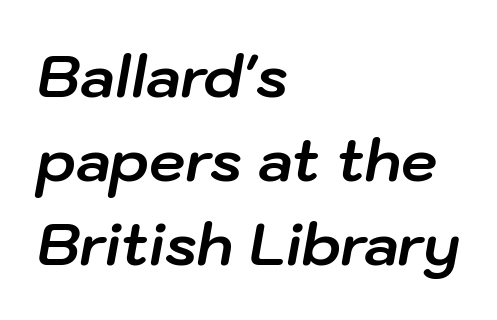
The image shows 58 px bold type, italic (leaning right); set left-aligned, normal line spacing (1.45x), normal letter spacing, not underlined; low stroke contrast and a medium x-height.
